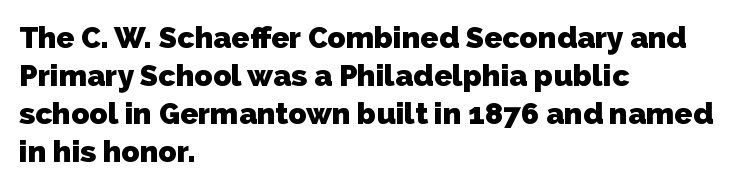
The designer went with a sans here, leaving each stem footless. Students, note that the glyphs here touch the page at normal intervals. The passage is arranged the way most books set body copy — flush left. Regarding leading, the lines here are spaced in the standard way. The rendering uses natural spacing where letterforms have individual widths.
